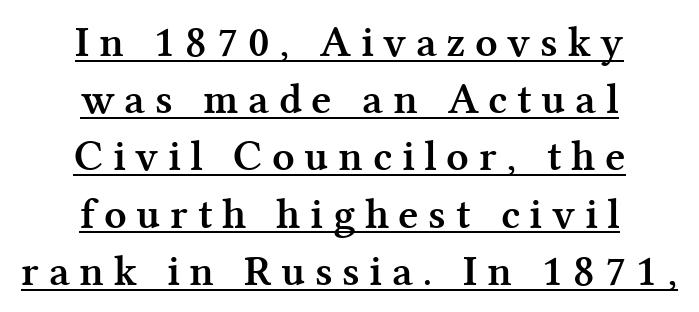
{"serif": "yes", "italic": "no", "bold": "yes", "weight": "semibold", "width": "normal", "stroke_contrast": "medium", "x_height": "medium", "monospaced": "no", "underline": "yes", "align": "center", "line_spacing": "normal", "line_spacing_ratio": 1.3, "letter_spacing": "wide", "letter_spacing_em": 0.22, "glyph_px": 44}
